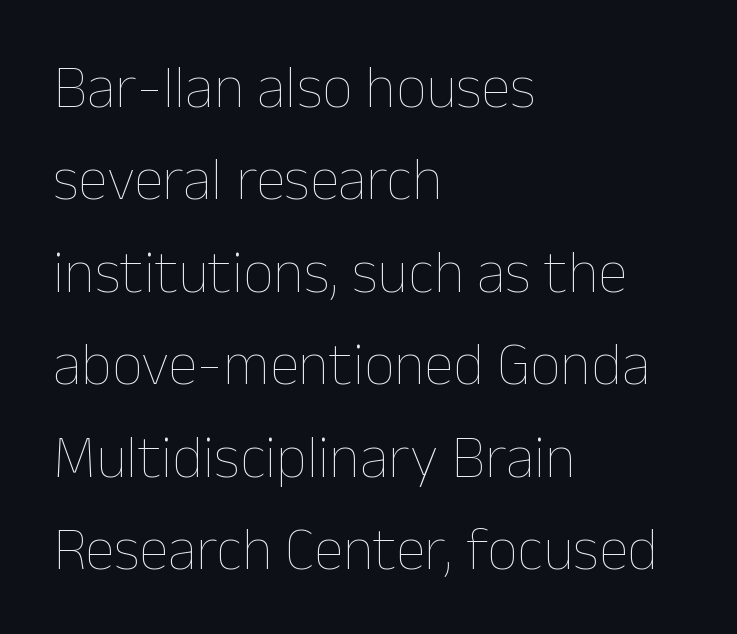
The image shows 60 px thin type, upright; set left-aligned, normal line spacing (1.54x), normal letter spacing, not underlined; low stroke contrast and a medium x-height.
